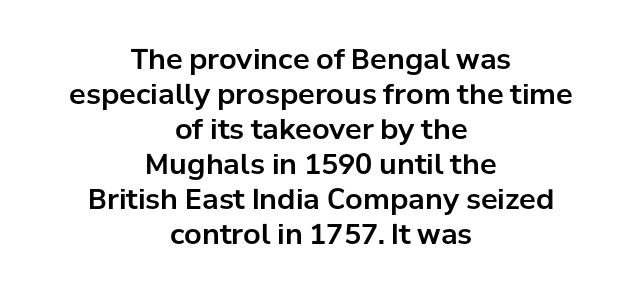
Q: Is the text italic (slanted)? A: No, it is upright.
Q: Is the typeface a serif or a sans-serif typeface? A: Sans-serif.
Q: Is the text underlined? A: No.
Q: How is the paragraph aligned? A: Centered.
Q: Is the spacing between letters normal or unusually wide? A: Normal.
Q: Is the spacing between lines tight, normal or loose? A: Normal.
Q: Width (condensed, normal, or wide)? A: Normal.
Q: Stroke contrast? A: Low.
Q: x-height? A: Medium.
Q: Monospaced? A: No.
